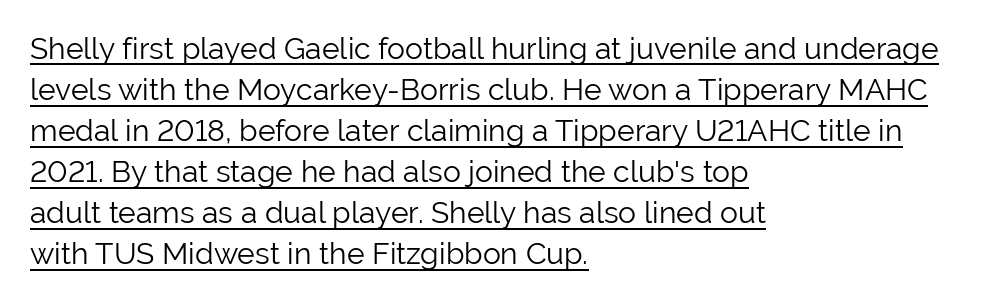
{"serif": "no", "italic": "no", "bold": "no", "weight": "light", "width": "normal", "stroke_contrast": "low", "x_height": "medium", "monospaced": "no", "underline": "yes", "align": "left", "line_spacing": "normal", "line_spacing_ratio": 1.37, "letter_spacing": "normal", "letter_spacing_em": 0.0, "glyph_px": 30}
